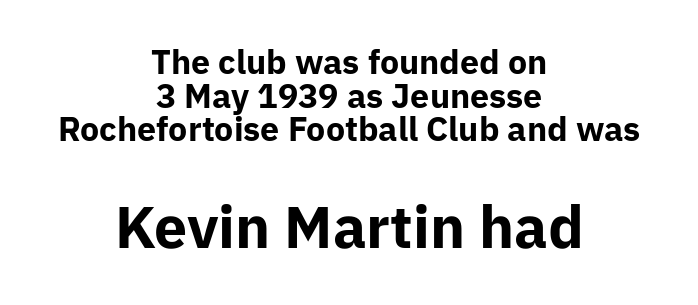
{"serif": "no", "italic": "no", "bold": "yes", "weight": "bold", "width": "normal", "stroke_contrast": "low", "x_height": "medium", "monospaced": "no", "underline": "no", "align": "center", "line_spacing": "tight", "line_spacing_ratio": 0.99, "letter_spacing": "normal", "letter_spacing_em": 0.0, "larger_block": "second", "size_ratio": 1.74, "glyph_px": 59}
